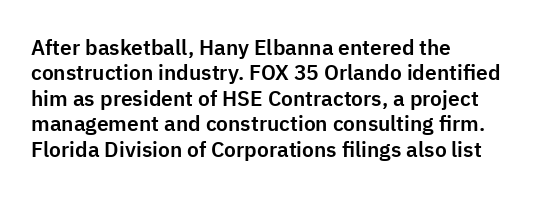
Q: Is the text italic (slanted)? A: No, it is upright.
Q: Is the text underlined? A: No.
Q: How is the paragraph aligned? A: Left-aligned.
Q: Is the spacing between letters normal or unusually wide? A: Normal.
